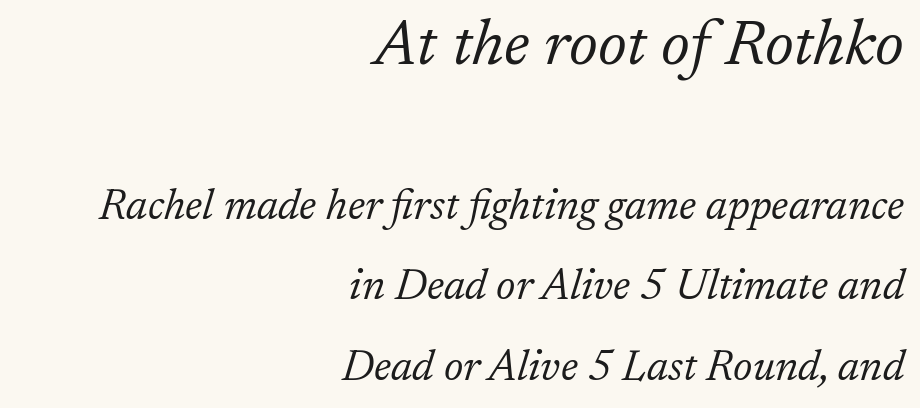
Stroke terminals: seriffed. The letterforms sit shoulder to shoulder at normal distance. The words here are not underlined. The passage shown is typed in a proportional face where columns would drift. Casual observation: everything's shoved over to the right. The more generous point size was reserved for the upper chunk.
